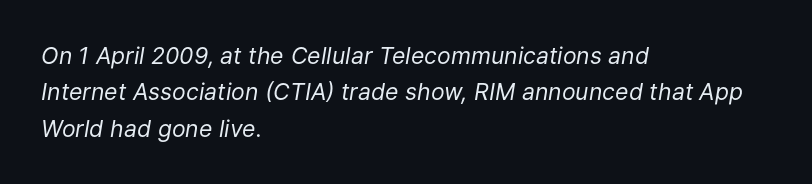
Q: Is the text bold? A: No.
Q: Is the text italic (slanted)? A: Yes, it leans right by about 9 degrees.
Q: Is the text underlined? A: No.
Q: How is the paragraph aligned? A: Left-aligned.
Q: Is the spacing between letters normal or unusually wide? A: Normal.
Q: Is the spacing between lines tight, normal or loose? A: Normal.
